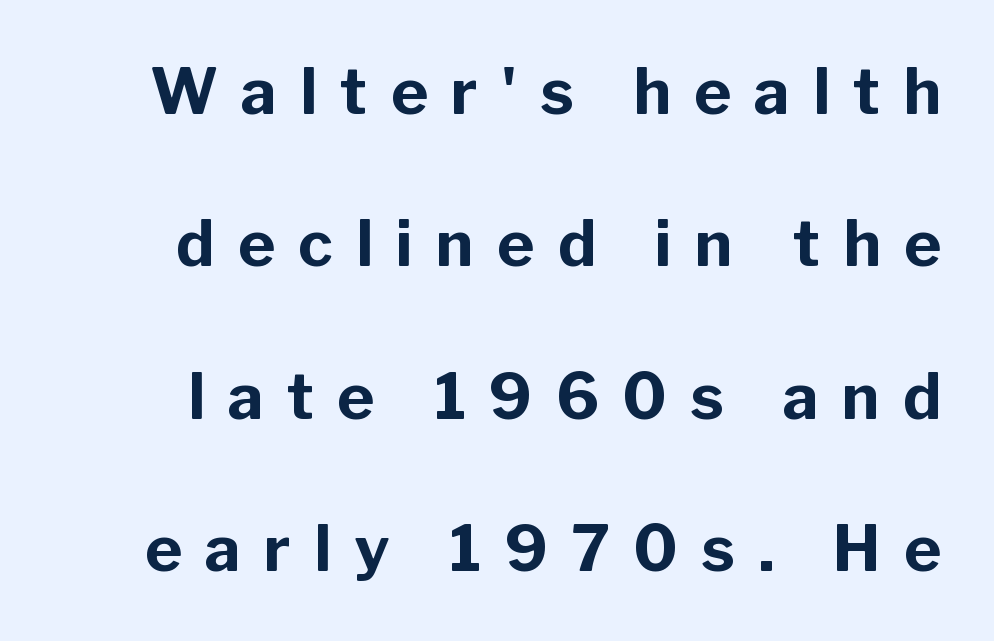
These lines are composed in type without serifs. Display-style spreading of the glyphs; the letterfit is very open. A typesetter would call this proportional, since set widths differ per character. Honestly, there is no underline to notice here at all. Every letter is thick-stroked: bold, no question. Is there any slant? The stems are plumb.
